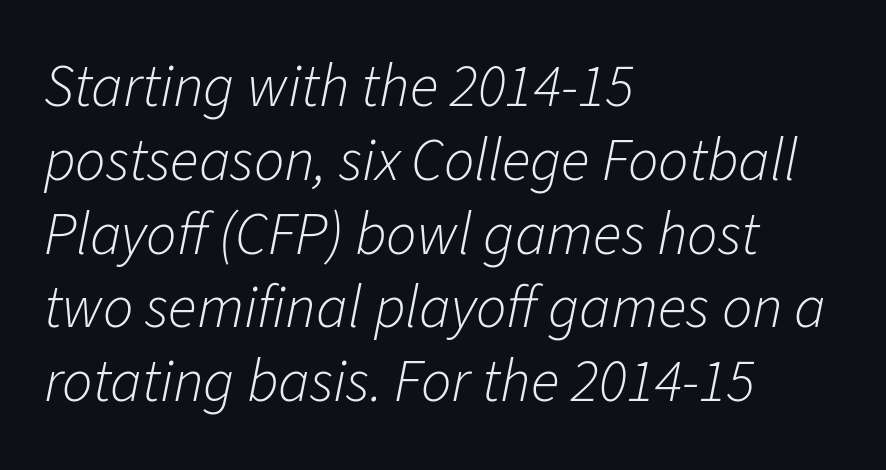
The image shows 60 px light type, italic (leaning right); set left-aligned, line spacing 1.23x, normal letter spacing, not underlined; low stroke contrast and a medium x-height.
